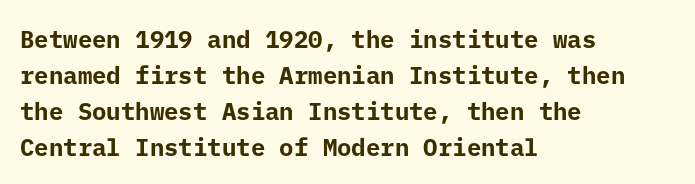
{"italic": "no", "bold": "yes", "underline": "no", "align": "left", "line_spacing": "normal", "line_spacing_ratio": 1.5, "letter_spacing": "normal", "letter_spacing_em": 0.0, "glyph_px": 24}
